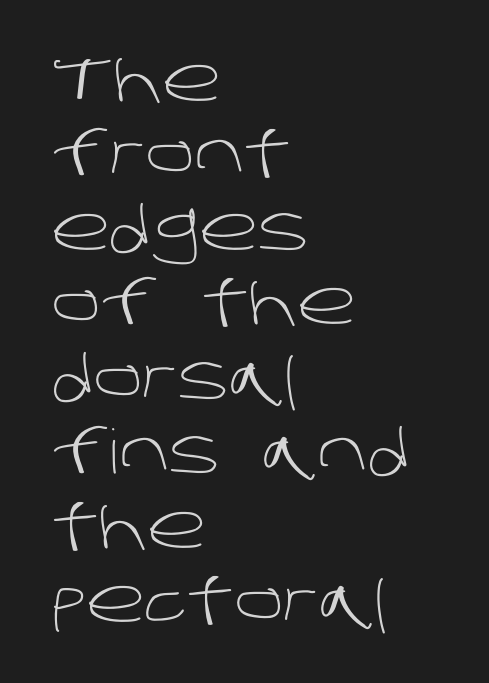
Q: Is the text bold? A: No.
Q: Is the typeface a serif or a sans-serif typeface? A: Sans-serif.
Q: Is the text underlined? A: No.
Q: How is the paragraph aligned? A: Left-aligned.
Q: Is the spacing between letters normal or unusually wide? A: Normal.
Q: Width (condensed, normal, or wide)? A: Normal.
Q: Stroke contrast? A: Low.
Q: x-height? A: Large.
Q: Monospaced? A: No.
